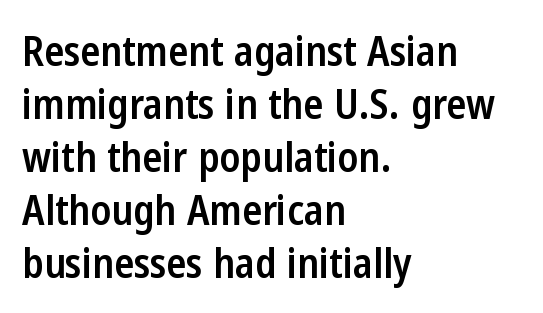
Q: Is the text bold? A: Semi-bold.
Q: Is the text italic (slanted)? A: No, it is upright.
Q: Is the typeface a serif or a sans-serif typeface? A: Sans-serif.
Q: Is the text underlined? A: No.
Q: How is the paragraph aligned? A: Left-aligned.
Q: Is the spacing between letters normal or unusually wide? A: Normal.
Q: Is the spacing between lines tight, normal or loose? A: Normal.
Q: Width (condensed, normal, or wide)? A: Condensed.
Q: Stroke contrast? A: Low.
Q: x-height? A: Medium.
Q: Monospaced? A: No.
